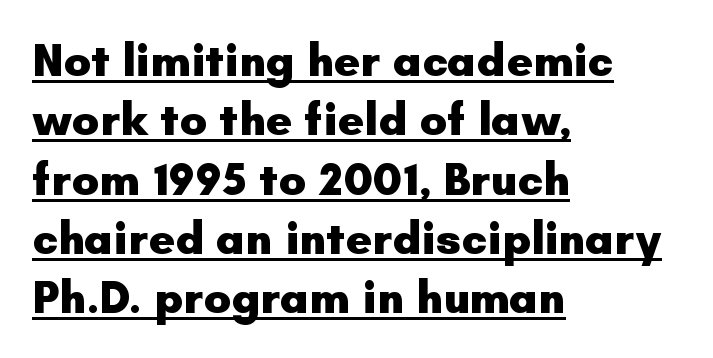
The passage shown is typed in a proportional face where columns would drift. Grotesque or geometric, the face here clearly has no serifs. Regarding leading, the lines here are spaced in the standard way. Line starts are locked; line ends wander. The font's upright variant was chosen for this text. Chunky letters — that's bold for sure.
